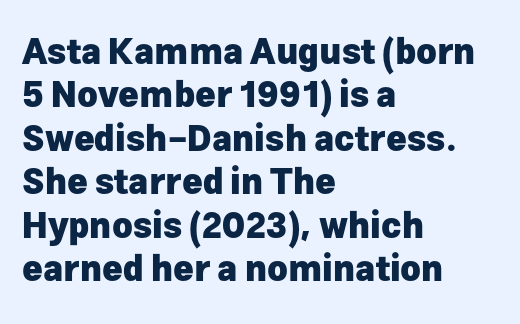
{"serif": "no", "italic": "no", "bold": "yes", "weight": "heavy", "width": "normal", "stroke_contrast": "low", "x_height": "medium", "monospaced": "no", "underline": "no", "align": "left", "line_spacing_ratio": 1.24, "letter_spacing": "normal", "letter_spacing_em": 0.0, "glyph_px": 35}
